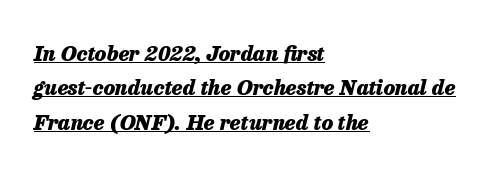
Horizontally, the lines are justified to the leading edge only. Typographic density is high because the face is bold. Default kerning and tracking; the words read as compact shapes. Like a heading marked for emphasis, these lines bear an underscore. The text carries the slant typical of an italic or oblique font.
